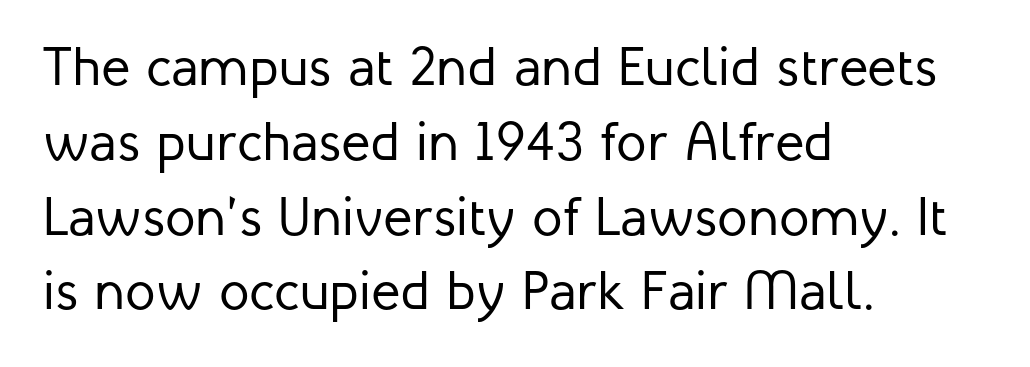
Q: Is the text bold? A: No.
Q: Is the text italic (slanted)? A: No, it is upright.
Q: Is the typeface a serif or a sans-serif typeface? A: Sans-serif.
Q: Is the text underlined? A: No.
Q: How is the paragraph aligned? A: Left-aligned.
Q: Is the spacing between letters normal or unusually wide? A: Normal.
Q: Is the spacing between lines tight, normal or loose? A: Normal.
Q: Width (condensed, normal, or wide)? A: Normal.
Q: Stroke contrast? A: Low.
Q: x-height? A: Medium.
Q: Monospaced? A: No.
